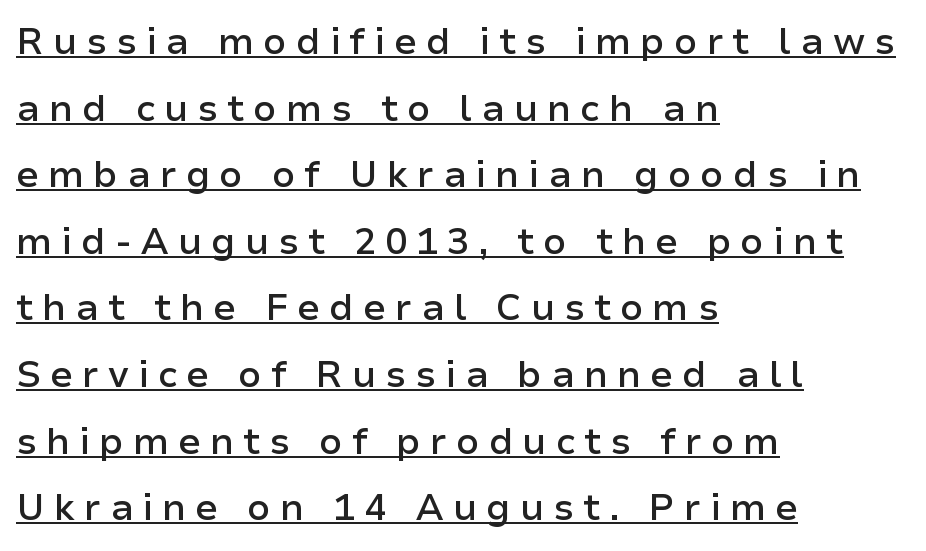
The image shows 37 px semibold sans-serif type, upright; set left-aligned, line spacing 1.8x, unusually wide letter spacing (+0.24 em), underlined; low stroke contrast and a medium x-height.
